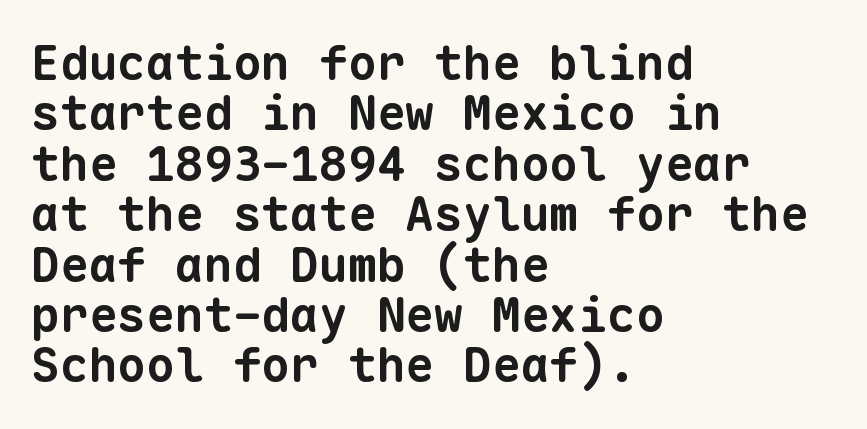
{"serif": "no", "bold": "yes", "weight": "bold", "width": "normal", "stroke_contrast": "low", "x_height": "medium", "monospaced": "yes", "underline": "no", "align": "left", "line_spacing": "tight", "line_spacing_ratio": 1.05, "letter_spacing": "normal", "letter_spacing_em": 0.0, "glyph_px": 48}
